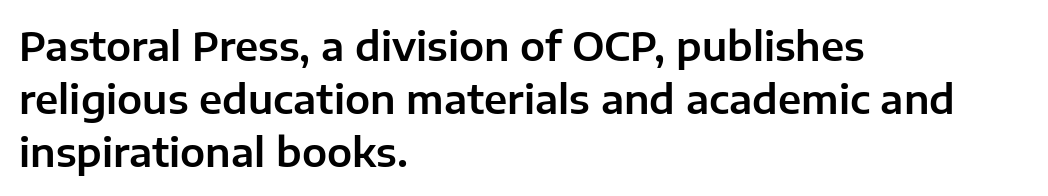
The image shows 40 px sans-serif type, upright; set left-aligned, normal line spacing (1.33x), normal letter spacing, not underlined; low stroke contrast and a medium x-height.
